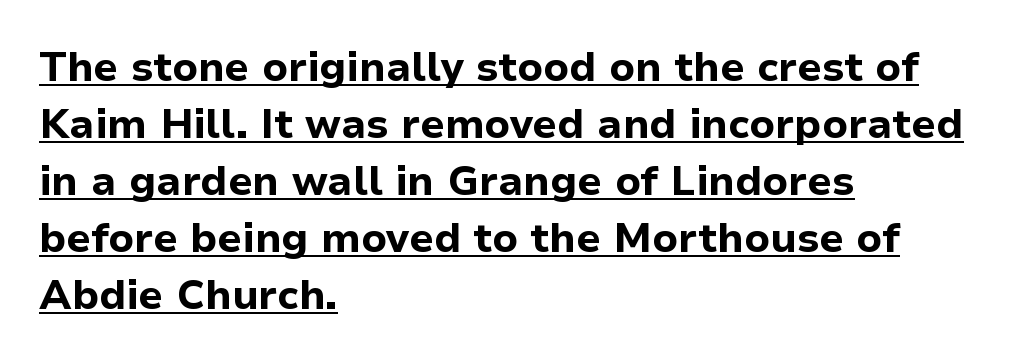
{"serif": "no", "italic": "no", "bold": "yes", "weight": "bold", "width": "normal", "stroke_contrast": "low", "x_height": "medium", "monospaced": "no", "underline": "yes", "align": "left", "line_spacing": "normal", "line_spacing_ratio": 1.39, "letter_spacing": "normal", "letter_spacing_em": 0.0, "glyph_px": 41}
